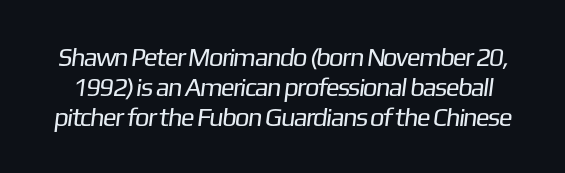
The image shows 26 px text type; set tight line spacing (1.15x), normal letter spacing, not underlined.
